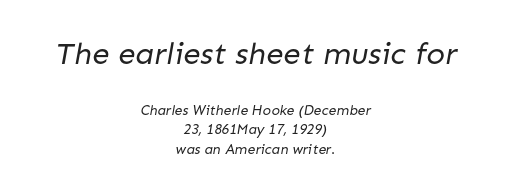
{"serif": "no", "bold": "no", "weight": "regular", "width": "normal", "stroke_contrast": "low", "x_height": "medium", "monospaced": "no", "underline": "no", "align": "center", "line_spacing": "normal", "line_spacing_ratio": 1.37, "letter_spacing": "normal", "letter_spacing_em": 0.0, "larger_block": "first", "size_ratio": 2.21, "glyph_px": 31}
